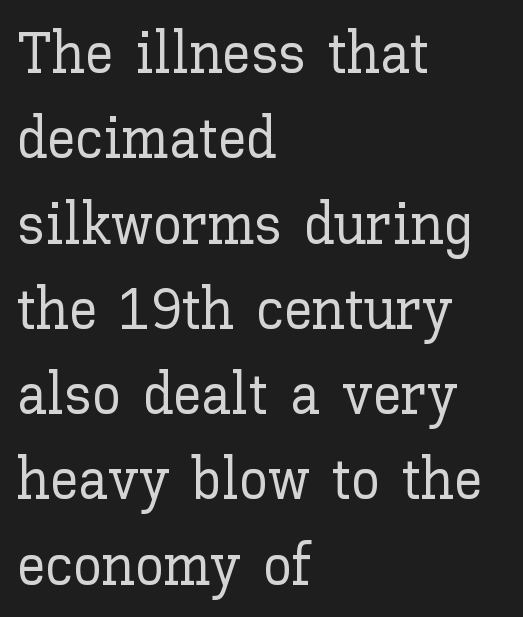
A typesetter would mark this as roman, not italic. Caption: standard tracking, unaltered. The area under the type is left untouched. Baseline-to-baseline distance is the conventional proportion of letter height.
